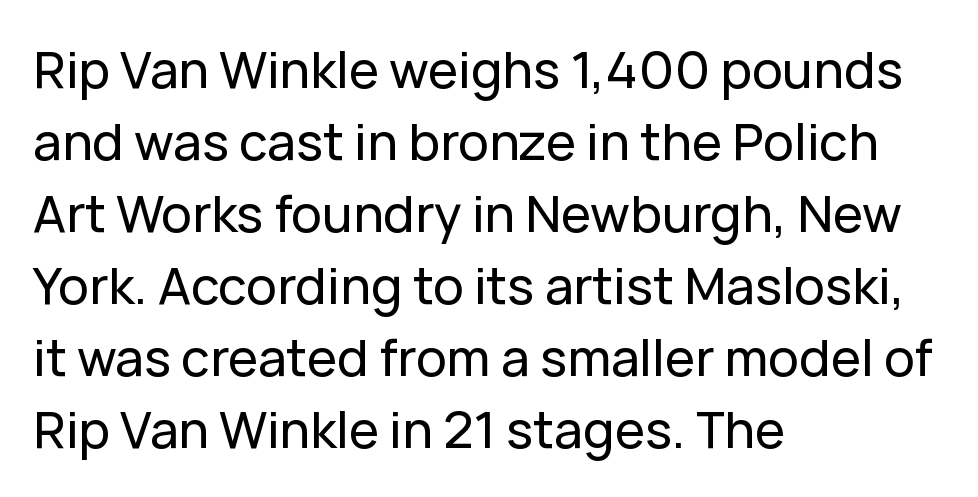
The image shows 51 px sans-serif type, upright; set left-aligned, normal line spacing (1.41x), normal letter spacing, not underlined; low stroke contrast and a medium x-height.
